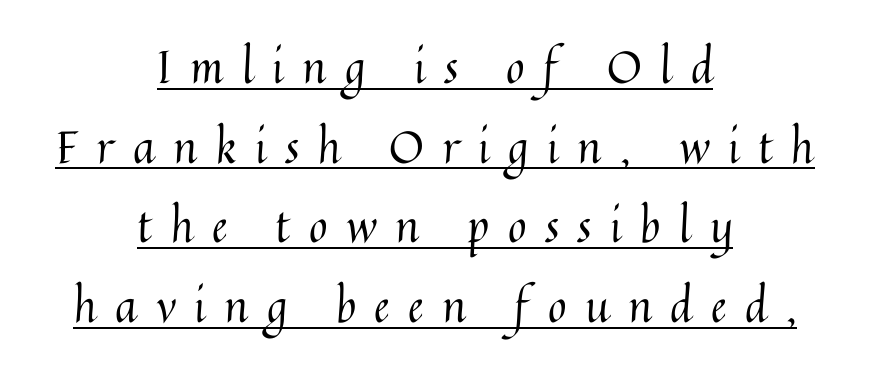
Bold? No — there's no thickening of the strokes. The words here are underlined. Here the designer chose a conventional face with non-uniform glyph widths.
